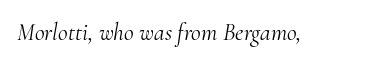
The image shows 24 px text type, italic (leaning right); set normal letter spacing, not underlined.
